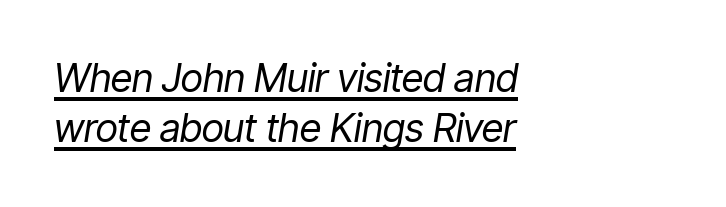
Every row of glyphs begins at an identical x-position on the left. The typesetter has applied underlining to the passage shown. Inter-character spacing is left at the font's built-in metrics. The typesetting does not lean heavy: it is not bold.
